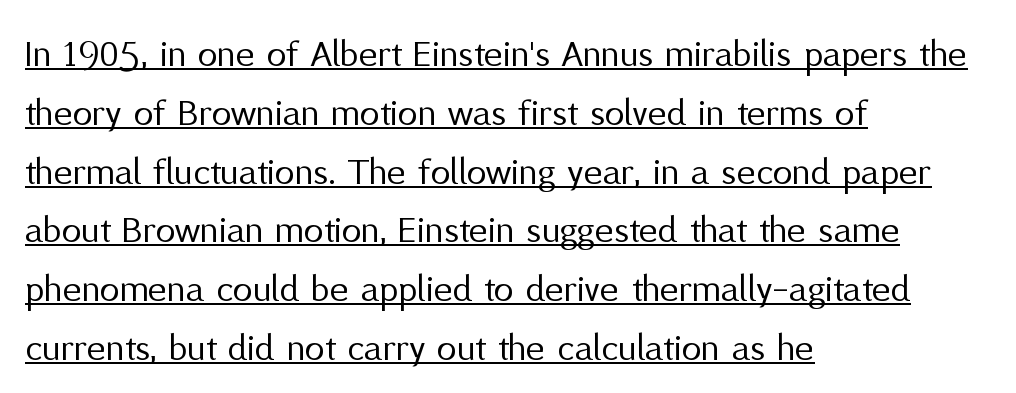
I'd call this a sans setting — the letters go barefoot. All the whitespace from short lines collects on the right. What decoration does the sample have? An underline. The typeface has the unassuming heft of standard copy or less. The designer left line spacing at the default. A typesetter would call this proportional, since set widths differ per character.
